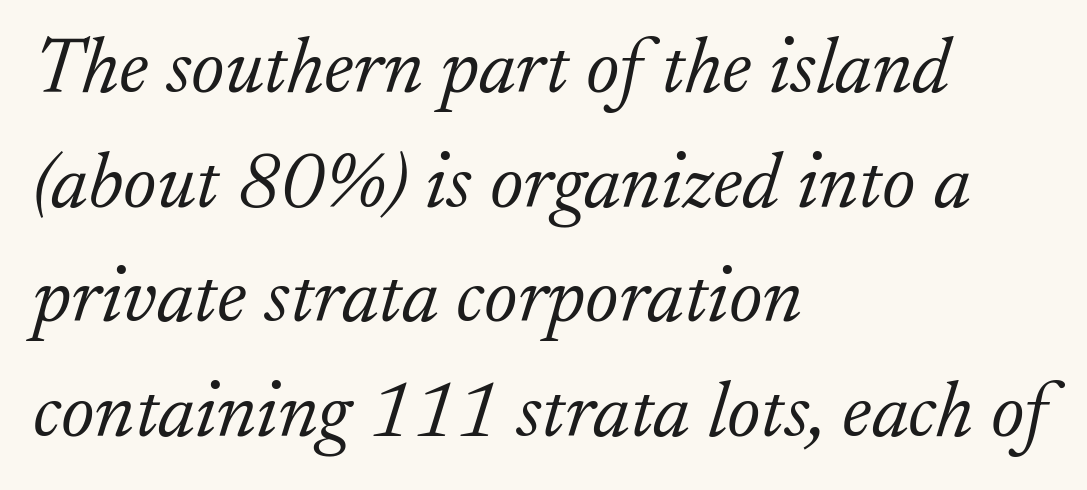
{"serif": "yes", "italic": "yes", "lean": "right", "slant_degrees": 17, "bold": "no", "weight": "light", "width": "normal", "stroke_contrast": "low", "x_height": "small", "monospaced": "no", "underline": "no", "align": "left", "line_spacing": "normal", "line_spacing_ratio": 1.45, "letter_spacing": "normal", "letter_spacing_em": 0.0, "glyph_px": 79}
